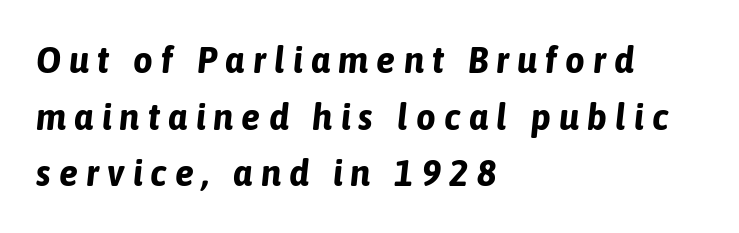
{"italic": "yes", "lean": "right", "slant_degrees": 6, "bold": "yes", "weight": "bold", "width": "condensed", "stroke_contrast": "low", "x_height": "medium", "monospaced": "no", "underline": "no", "align": "left", "line_spacing": "normal", "line_spacing_ratio": 1.49, "letter_spacing": "wide", "letter_spacing_em": 0.22, "glyph_px": 38}
